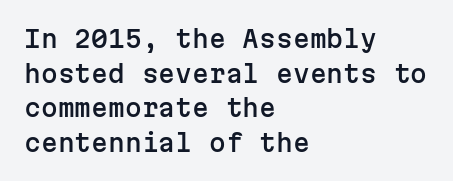
Q: Is the text italic (slanted)? A: No, it is upright.
Q: Is the text underlined? A: No.
Q: How is the paragraph aligned? A: Left-aligned.
Q: Is the spacing between letters normal or unusually wide? A: Normal.
Q: Is the spacing between lines tight, normal or loose? A: Normal.
